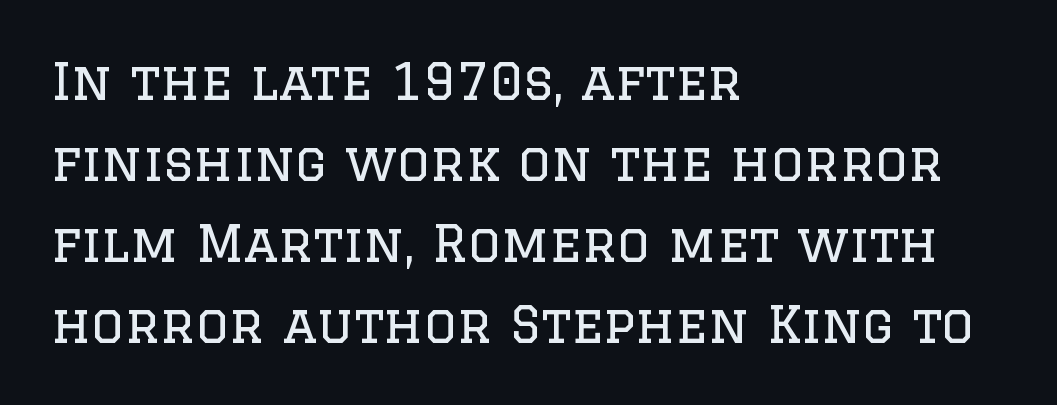
Does the lettering tilt? It doesn't — this is upright. Font category for this specimen: serif. Baseline-to-baseline distance is the conventional proportion of letter height. You could not count columns in this text — the font is proportionally spaced. Only glyphs here, with clear space below each row.
